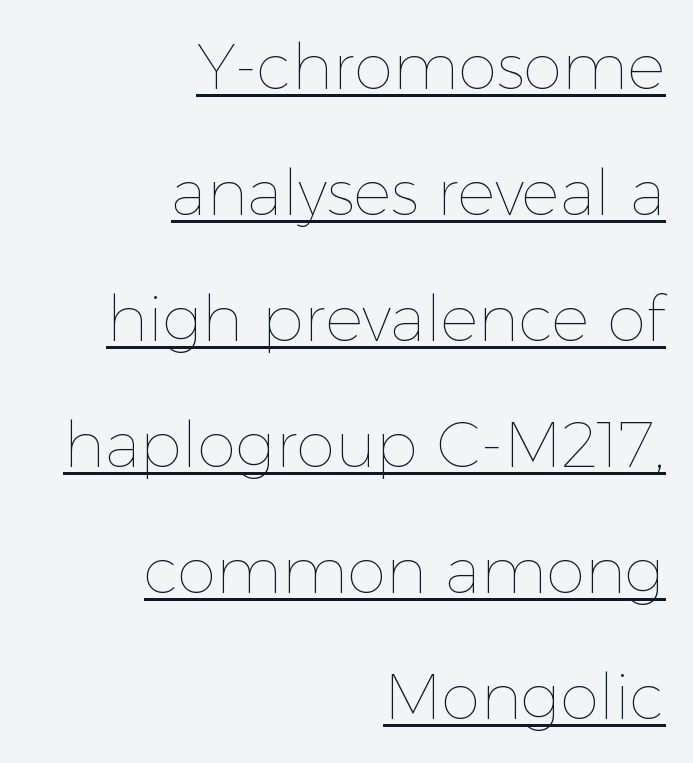
The image shows 63 px thin type, upright; set right-aligned, loose line spacing (2.0x), normal letter spacing, underlined; a medium x-height.
